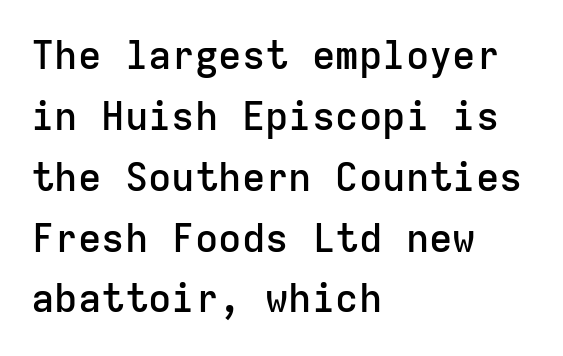
Q: Is the text bold? A: Semi-bold.
Q: Is the text italic (slanted)? A: No, it is upright.
Q: Is the typeface a serif or a sans-serif typeface? A: Sans-serif.
Q: Is the text underlined? A: No.
Q: How is the paragraph aligned? A: Left-aligned.
Q: Is the spacing between letters normal or unusually wide? A: Normal.
Q: Is the spacing between lines tight, normal or loose? A: Normal.
Q: Width (condensed, normal, or wide)? A: Normal.
Q: Stroke contrast? A: Low.
Q: x-height? A: Medium.
Q: Monospaced? A: Yes.
